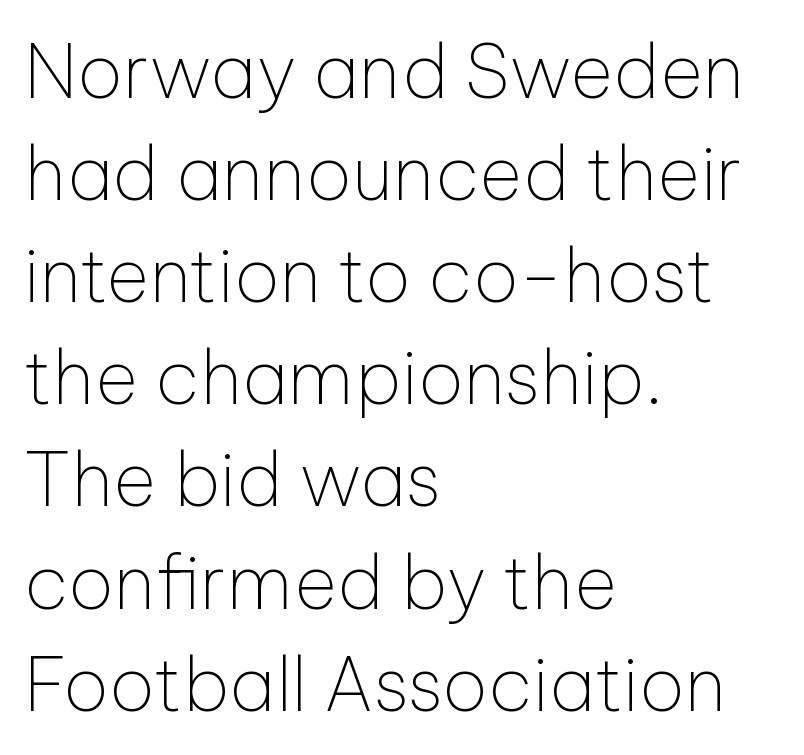
The image shows 74 px thin sans-serif type, upright; set left-aligned, normal line spacing (1.38x), normal letter spacing, not underlined; low stroke contrast and a medium x-height.
